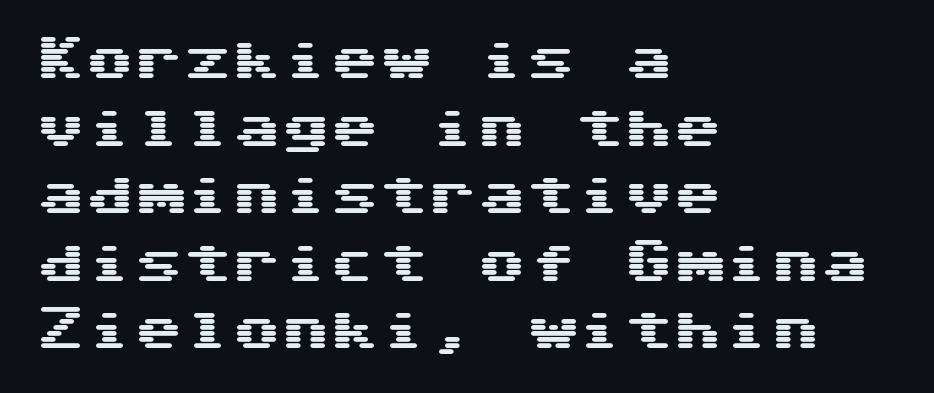
Q: Is the text italic (slanted)? A: No, it is upright.
Q: Is the typeface a serif or a sans-serif typeface? A: Sans-serif.
Q: Is the text underlined? A: No.
Q: How is the paragraph aligned? A: Left-aligned.
Q: Is the spacing between letters normal or unusually wide? A: Normal.
Q: Is the spacing between lines tight, normal or loose? A: Normal.
Q: Width (condensed, normal, or wide)? A: Wide.
Q: Stroke contrast? A: Medium.
Q: x-height? A: Medium.
